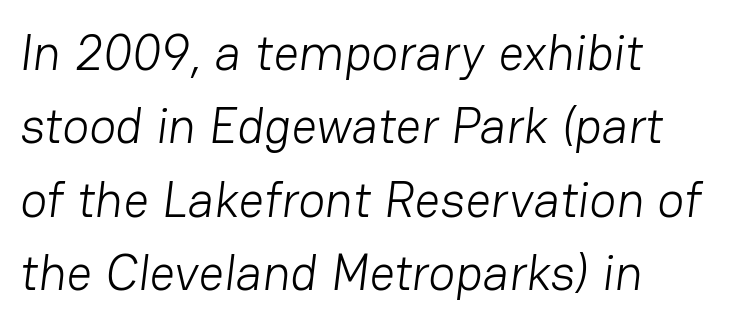
{"serif": "no", "bold": "no", "weight": "light", "width": "normal", "stroke_contrast": "low", "x_height": "medium", "monospaced": "no", "underline": "no", "align": "left", "line_spacing": "normal", "line_spacing_ratio": 1.47, "letter_spacing": "normal", "letter_spacing_em": 0.0, "glyph_px": 50}
